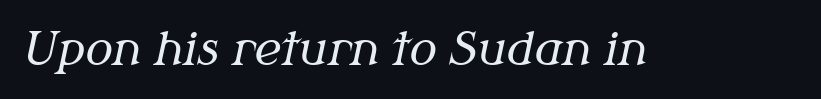
Unmarked baselines from the first word to the last. Think standard paragraph weight, or any step lighter than that. Does the type have serifs? Yes, each stem ends in a small foot. Here the designer chose a conventional face with non-uniform glyph widths. When letters slant like this, we call the style italic.
